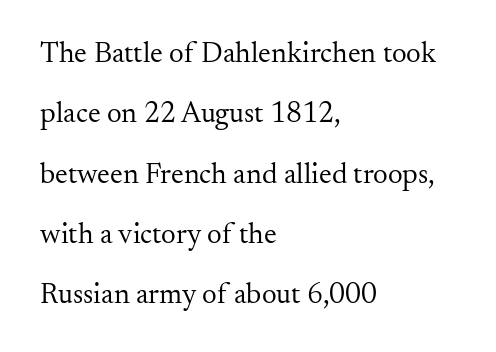
These lines stack with their left ends in a neat column. Each row of text sits above clean, open space. Default kerning and tracking; the words read as compact shapes. The characters display serif detailing at their extremities. Weight: regular or lighter.
